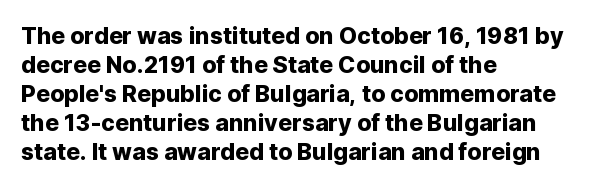
{"italic": "no", "underline": "no", "align": "left", "line_spacing": "normal", "line_spacing_ratio": 1.26, "letter_spacing": "normal", "letter_spacing_em": 0.0, "glyph_px": 23}
